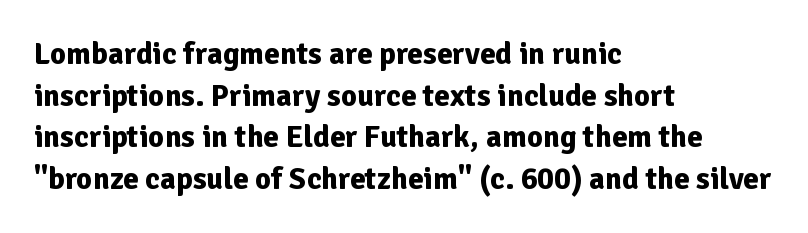
{"serif": "no", "italic": "no", "bold": "yes", "weight": "bold", "width": "normal", "stroke_contrast": "low", "x_height": "medium", "monospaced": "no", "underline": "no", "align": "left", "line_spacing": "normal", "line_spacing_ratio": 1.34, "letter_spacing": "normal", "letter_spacing_em": 0.0, "glyph_px": 31}
